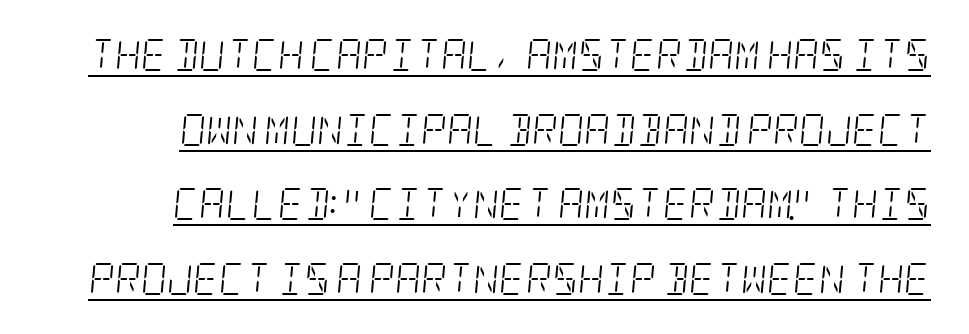
{"serif": "yes", "italic": "yes", "lean": "right", "slant_degrees": 5, "bold": "no", "weight": "light", "width": "condensed", "stroke_contrast": "low", "x_height": "large", "underline": "yes", "align": "right", "line_spacing": "loose", "line_spacing_ratio": 2.33, "letter_spacing": "normal", "letter_spacing_em": 0.0, "glyph_px": 32}
